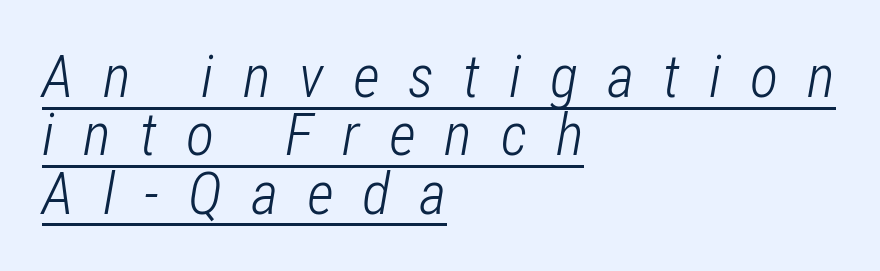
Q: Is the text bold? A: No.
Q: Is the text italic (slanted)? A: Yes, it leans right by about 12 degrees.
Q: Is the text underlined? A: Yes.
Q: How is the paragraph aligned? A: Left-aligned.
Q: Is the spacing between letters normal or unusually wide? A: Unusually wide.
Q: Is the spacing between lines tight, normal or loose? A: Tight.
Q: Width (condensed, normal, or wide)? A: Condensed.
Q: Stroke contrast? A: Low.
Q: x-height? A: Medium.
Q: Monospaced? A: No.
